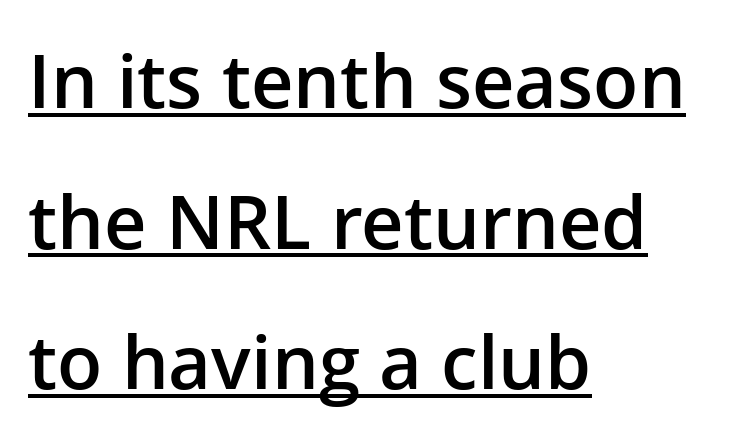
{"serif": "no", "italic": "no", "bold": "semi", "weight": "semibold", "width": "normal", "stroke_contrast": "low", "x_height": "medium", "monospaced": "no", "underline": "yes", "align": "left", "line_spacing": "loose", "line_spacing_ratio": 1.9, "letter_spacing": "normal", "letter_spacing_em": 0.0, "glyph_px": 74}
